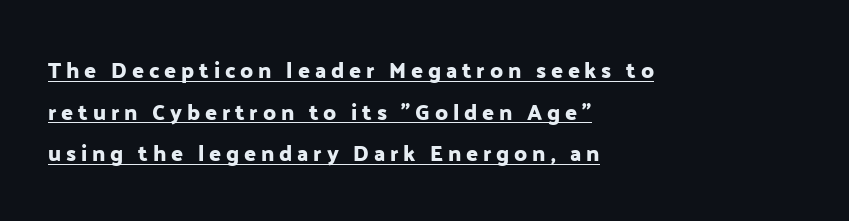
Is the block centered? No — it sits flush against the left margin. Caption: lettering with a line underneath. Designer's note — italics off, roman on. This rendering widens character spacing well past its baseline value.
